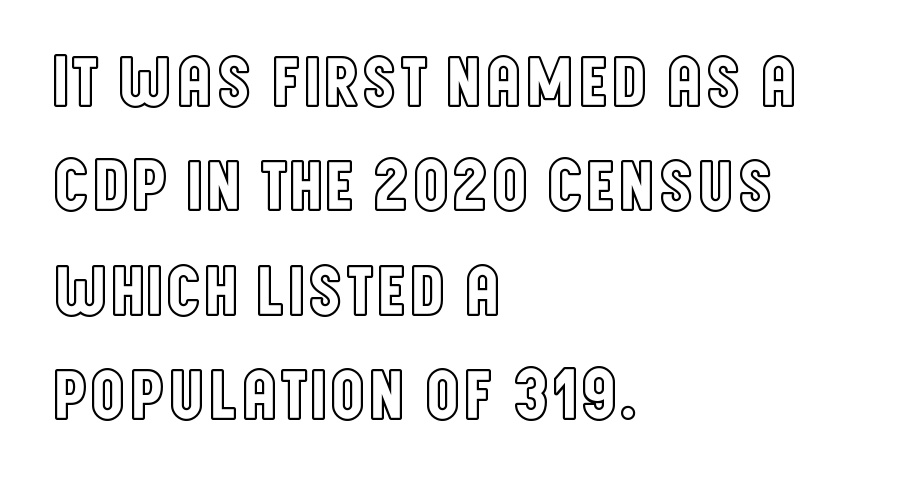
The image shows 73 px condensed type, upright; set left-aligned, normal line spacing (1.43x), normal letter spacing, not underlined; a large x-height.
